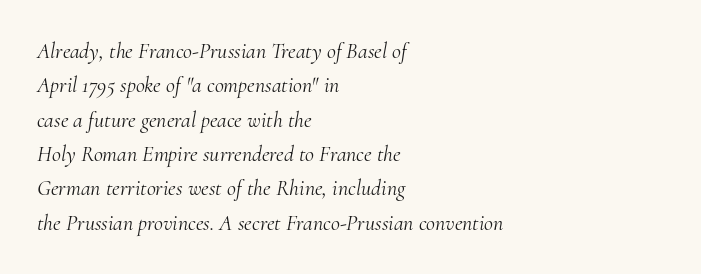
{"italic": "yes", "lean": "right", "slant_degrees": 10, "bold": "no", "underline": "no", "align": "left", "line_spacing": "normal", "line_spacing_ratio": 1.56, "letter_spacing": "normal", "letter_spacing_em": 0.0, "glyph_px": 22}
